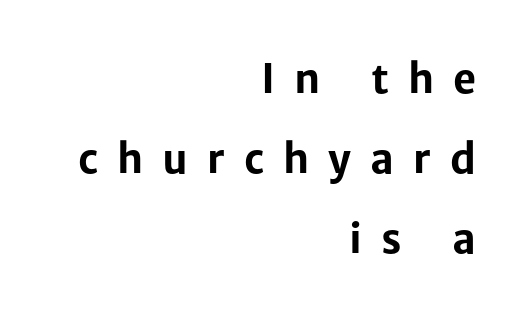
{"serif": "no", "italic": "no", "bold": "yes", "weight": "bold", "width": "normal", "stroke_contrast": "low", "x_height": "medium", "monospaced": "no", "underline": "no", "align": "right", "line_spacing": "loose", "line_spacing_ratio": 2.0, "letter_spacing": "wide", "letter_spacing_em": 0.47, "glyph_px": 40}
